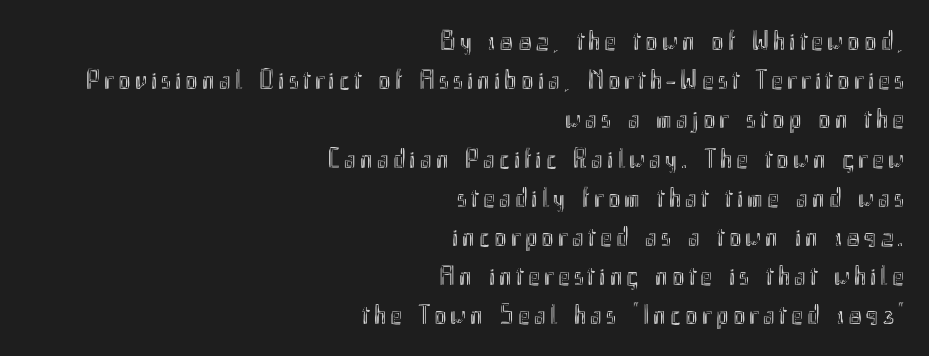
The image shows 28 px condensed type, upright; set right-aligned, normal line spacing (1.4x), not underlined; a small x-height.
